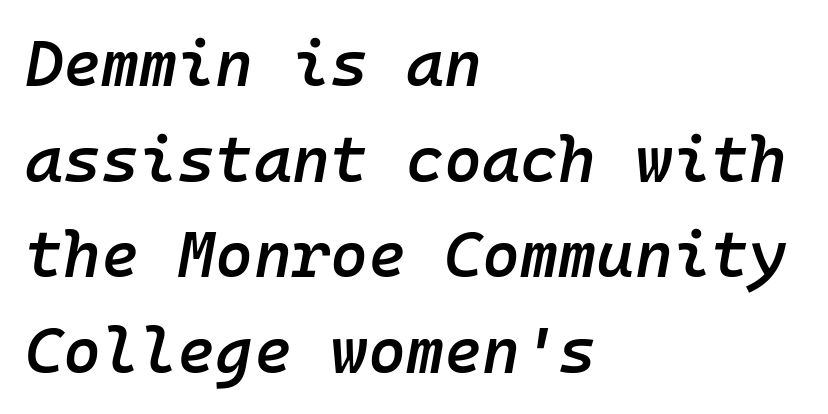
{"italic": "yes", "lean": "right", "slant_degrees": 10, "bold": "semi", "weight": "semibold", "width": "normal", "stroke_contrast": "low", "x_height": "medium", "monospaced": "yes", "underline": "no", "align": "left", "line_spacing": "normal", "line_spacing_ratio": 1.47, "letter_spacing": "normal", "letter_spacing_em": 0.0, "glyph_px": 65}
